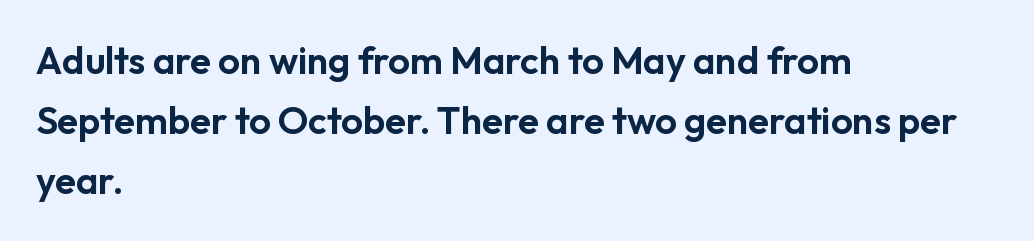
The designer went with a sans here, leaving each stem footless. Horizontal bands of white between lines are of average thickness. A typesetter would call this proportional, since set widths differ per character. A student would call this left alignment; a typographer would say flush left, rag right. Honestly, the letter spacing is just normal — you wouldn't notice it.
